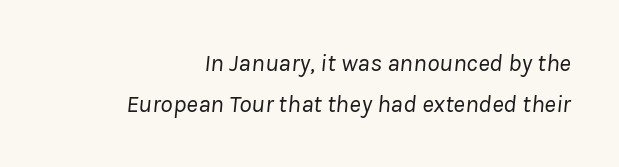
Q: Is the text bold? A: No.
Q: Is the text italic (slanted)? A: Yes, it leans right by about 8 degrees.
Q: Is the text underlined? A: No.
Q: Is the spacing between letters normal or unusually wide? A: Normal.
Q: Is the spacing between lines tight, normal or loose? A: Normal.
